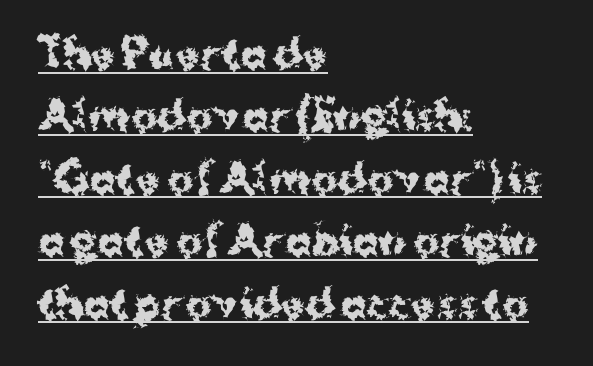
{"serif": "no", "italic": "no", "bold": "yes", "weight": "bold", "width": "normal", "stroke_contrast": "medium", "x_height": "medium", "monospaced": "no", "underline": "yes", "align": "left", "line_spacing": "normal", "line_spacing_ratio": 1.6, "letter_spacing": "normal", "letter_spacing_em": 0.0, "glyph_px": 39}
